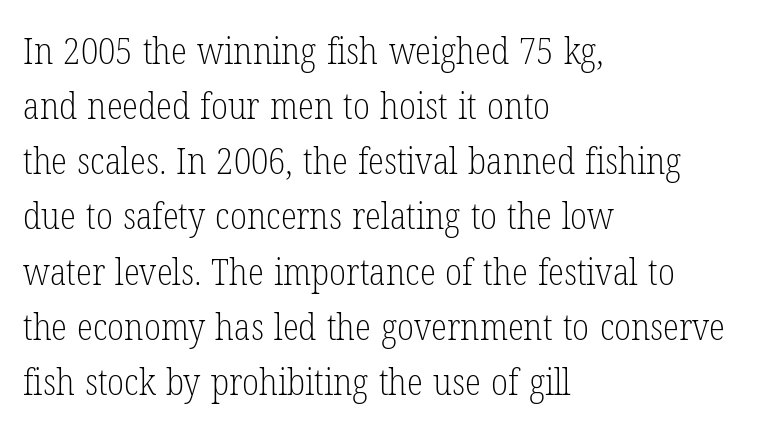
The image shows 37 px light, condensed serif type, upright; set left-aligned, normal line spacing (1.49x), normal letter spacing, not underlined; low stroke contrast and a medium x-height.
